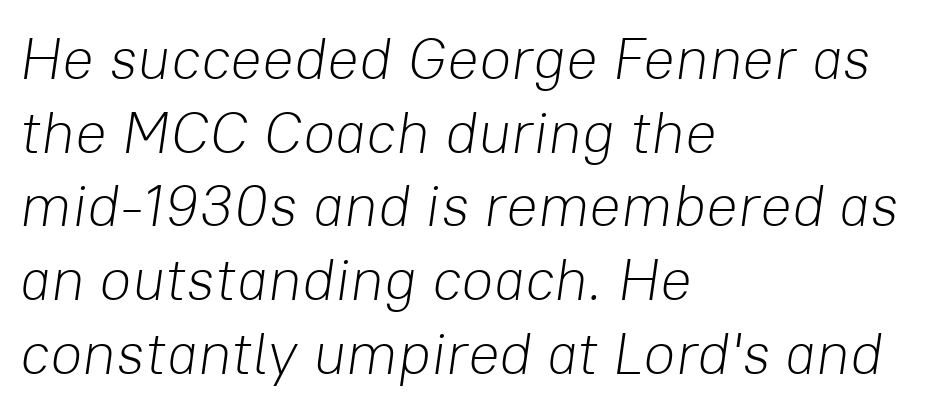
Characters follow at the spacing the type designer built in. Proportional: the letters do not fall into vertical columns. Is there much room between lines? A standard amount, neither cramped nor airy. Caption: face not bold, strokes unweighted. Anything drawn beneath the words? Only blank space.
